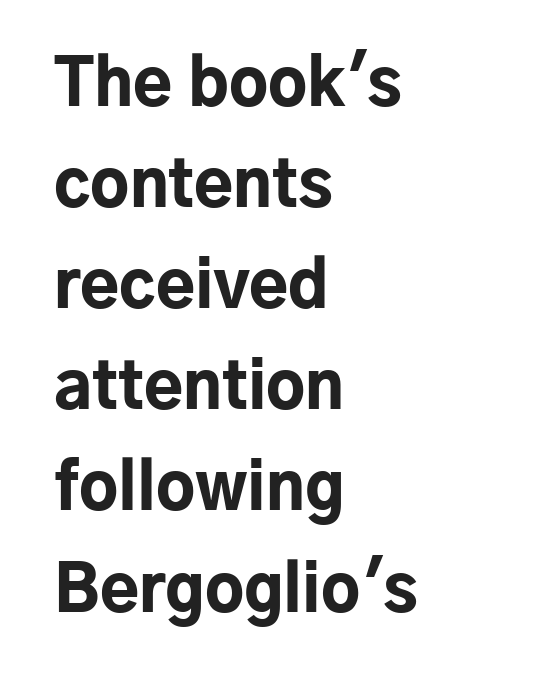
{"serif": "no", "italic": "no", "bold": "yes", "weight": "bold", "width": "normal", "stroke_contrast": "low", "x_height": "medium", "monospaced": "no", "underline": "no", "align": "left", "line_spacing": "normal", "line_spacing_ratio": 1.58, "letter_spacing": "normal", "letter_spacing_em": 0.0, "glyph_px": 64}
